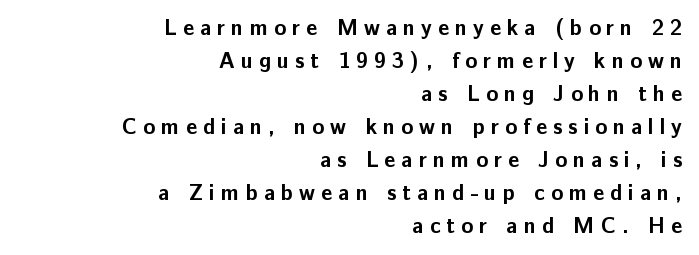
The image shows 22 px bold type, upright; set right-aligned, normal line spacing (1.5x), unusually wide letter spacing (+0.27 em), not underlined.
